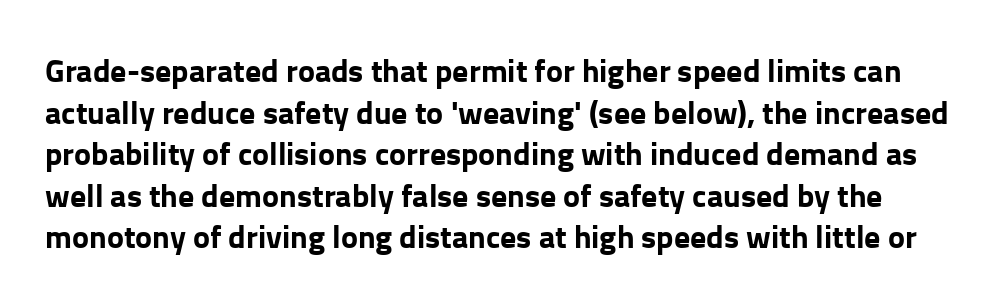
{"serif": "no", "italic": "no", "bold": "yes", "weight": "bold", "width": "normal", "stroke_contrast": "low", "x_height": "medium", "monospaced": "no", "underline": "no", "line_spacing": "normal", "line_spacing_ratio": 1.3, "letter_spacing": "normal", "letter_spacing_em": 0.0, "glyph_px": 32}
